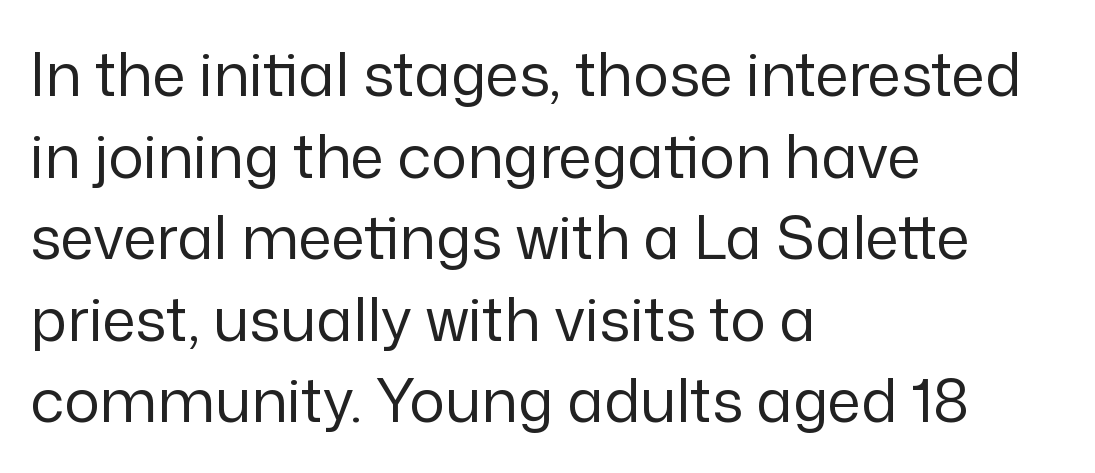
Q: Is the text bold? A: No.
Q: Is the text italic (slanted)? A: No, it is upright.
Q: Is the typeface a serif or a sans-serif typeface? A: Sans-serif.
Q: Is the text underlined? A: No.
Q: How is the paragraph aligned? A: Left-aligned.
Q: Is the spacing between letters normal or unusually wide? A: Normal.
Q: Is the spacing between lines tight, normal or loose? A: Normal.
Q: Width (condensed, normal, or wide)? A: Normal.
Q: Stroke contrast? A: Low.
Q: x-height? A: Medium.
Q: Monospaced? A: No.
